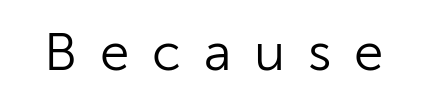
The image shows 53 px light sans-serif type, upright; set unusually wide letter spacing (+0.43 em), not underlined; low stroke contrast and a medium x-height.
